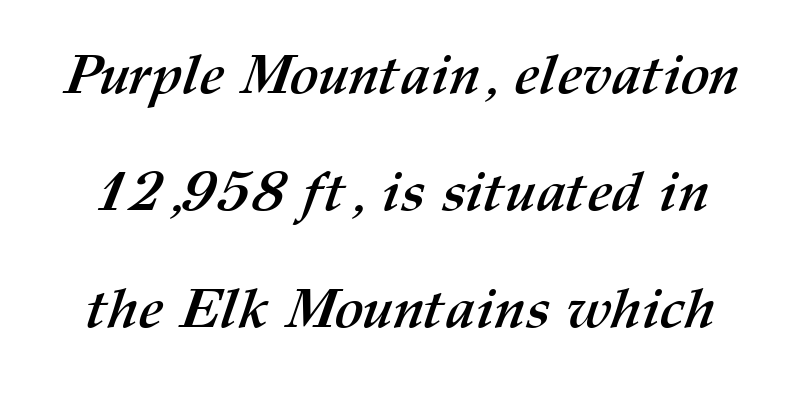
The image shows 55 px semibold type; set loose line spacing (2.13x), normal letter spacing, not underlined; medium stroke contrast and a medium x-height.
